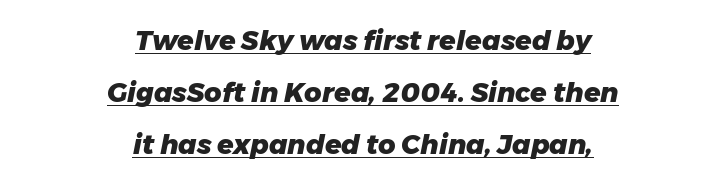
Q: Is the text bold? A: Yes.
Q: Is the text italic (slanted)? A: Yes, it leans right by about 11 degrees.
Q: Is the text underlined? A: Yes.
Q: How is the paragraph aligned? A: Centered.
Q: Is the spacing between letters normal or unusually wide? A: Normal.
Q: Is the spacing between lines tight, normal or loose? A: Loose.
